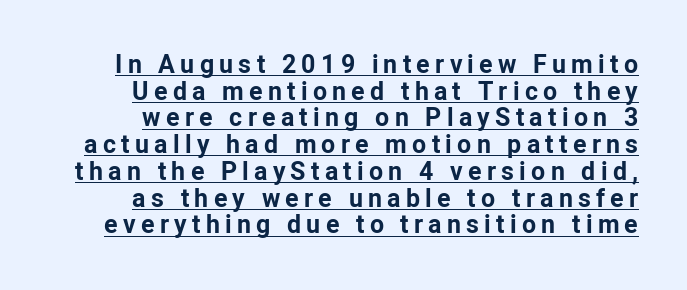
Q: Is the text bold? A: Yes.
Q: Is the text italic (slanted)? A: No, it is upright.
Q: Is the text underlined? A: Yes.
Q: Is the spacing between letters normal or unusually wide? A: Unusually wide.
Q: Is the spacing between lines tight, normal or loose? A: Tight.
